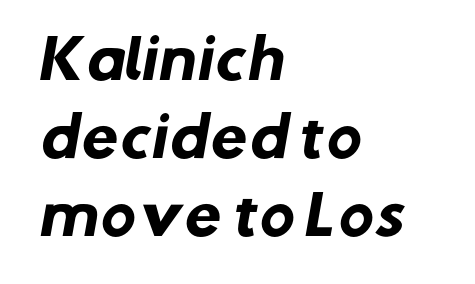
{"serif": "no", "bold": "yes", "weight": "heavy", "width": "normal", "stroke_contrast": "low", "x_height": "medium", "monospaced": "no", "underline": "no", "align": "left", "line_spacing": "normal", "line_spacing_ratio": 1.47, "letter_spacing": "normal", "letter_spacing_em": 0.0, "glyph_px": 53}
